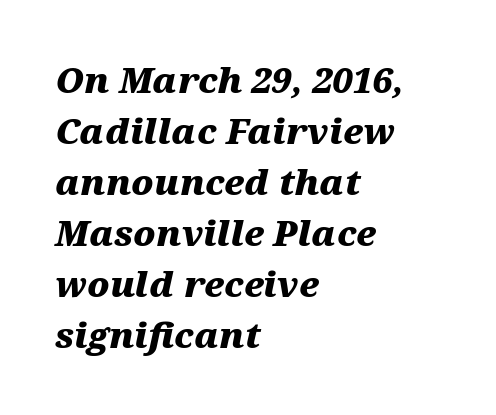
{"italic": "yes", "lean": "right", "slant_degrees": 12, "bold": "yes", "weight": "heavy", "width": "wide", "stroke_contrast": "medium", "x_height": "medium", "monospaced": "no", "underline": "no", "align": "left", "line_spacing": "normal", "line_spacing_ratio": 1.46, "letter_spacing": "normal", "letter_spacing_em": 0.0, "glyph_px": 35}
